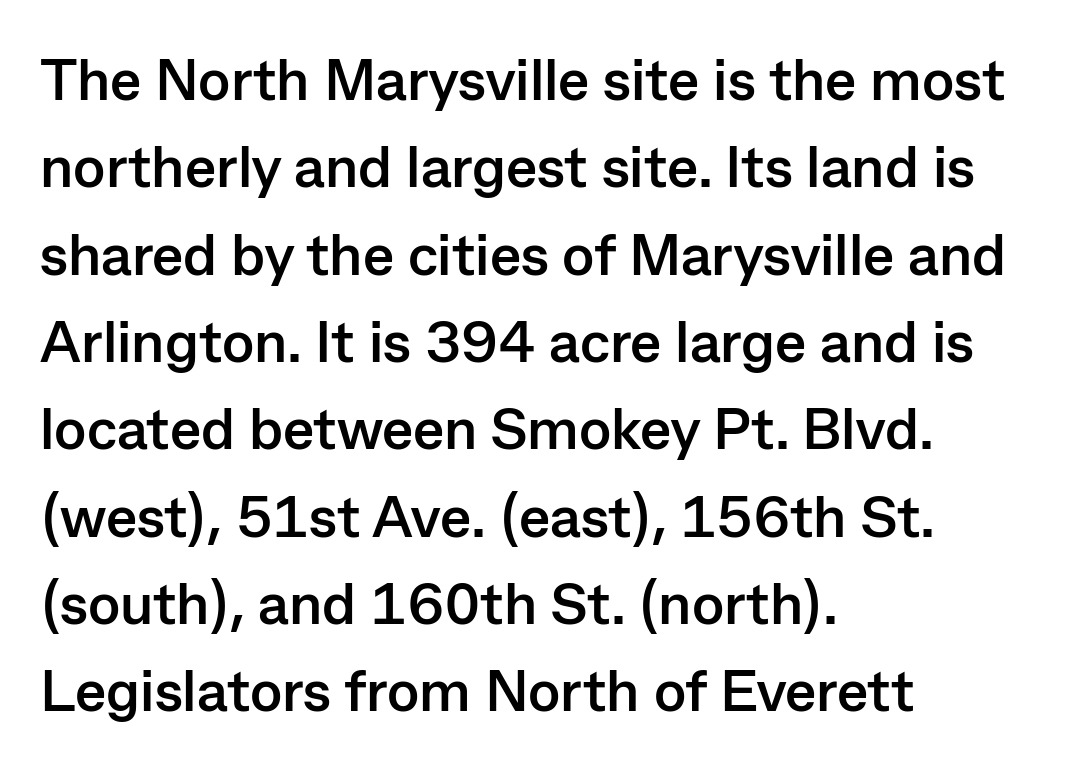
The image shows 59 px semibold sans-serif type, upright; set left-aligned, normal line spacing (1.48x), normal letter spacing, not underlined; low stroke contrast and a medium x-height.
